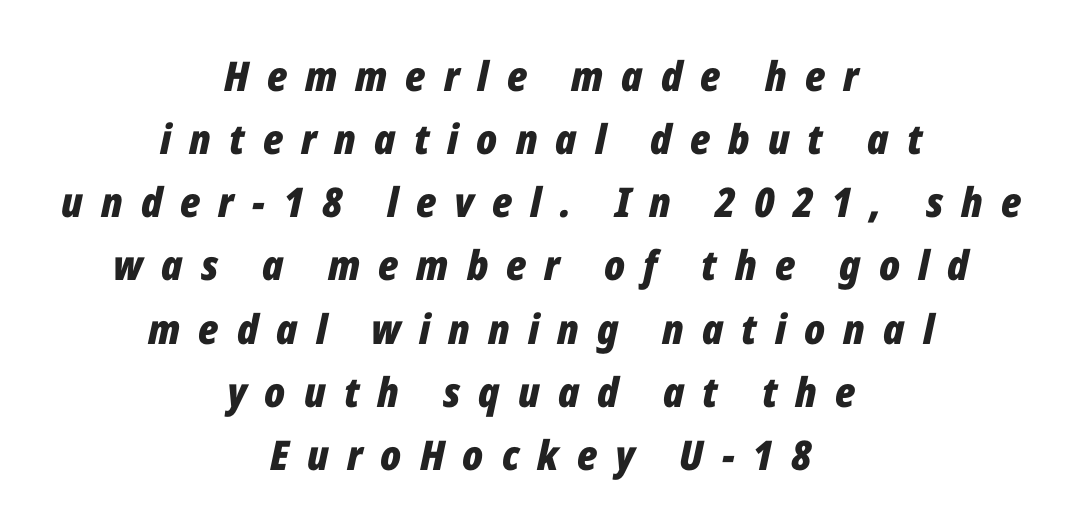
The image shows 41 px bold, condensed type, italic (leaning right); set centered, normal line spacing (1.54x), unusually wide letter spacing (+0.44 em), not underlined; low stroke contrast and a medium x-height.
